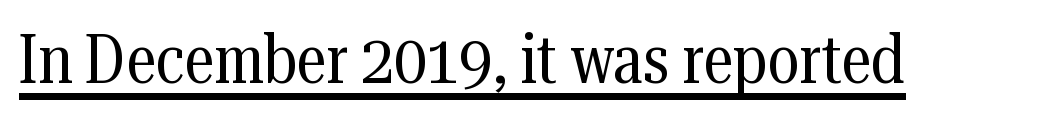
The image shows 69 px regular-weight, condensed serif type, upright; set normal letter spacing, underlined; medium stroke contrast and a medium x-height.
